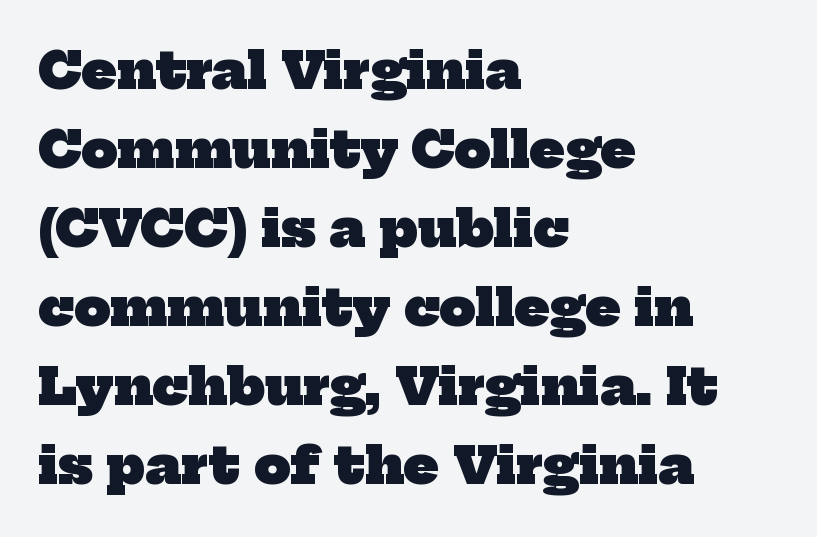
{"serif": "yes", "bold": "yes", "weight": "heavy", "width": "normal", "stroke_contrast": "low", "x_height": "medium", "monospaced": "no", "underline": "no", "align": "left", "line_spacing": "normal", "line_spacing_ratio": 1.55, "letter_spacing": "normal", "letter_spacing_em": 0.0, "glyph_px": 51}
